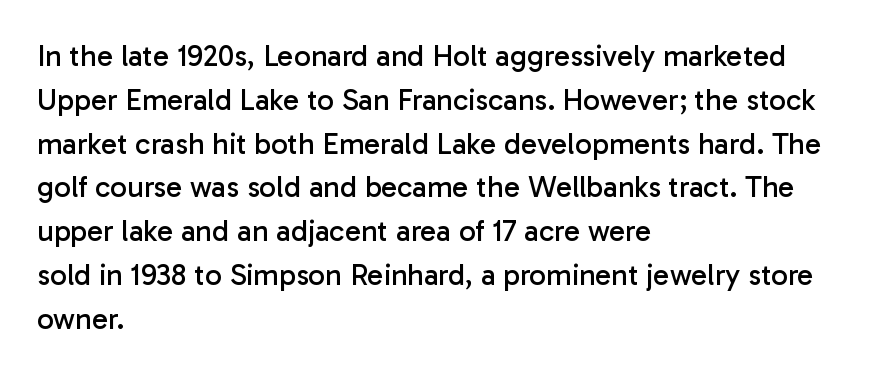
The image shows 30 px regular-weight sans-serif type, upright; set left-aligned, normal line spacing (1.46x), normal letter spacing, not underlined; low stroke contrast and a medium x-height.
